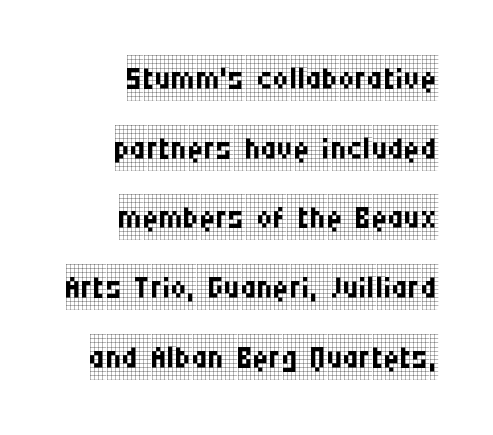
The space beneath each line is pristine and unruled. Upright lettering throughout. The type is set solid horizontally, with unmodified tracking. You could not count columns in this text — the font is proportionally spaced.
